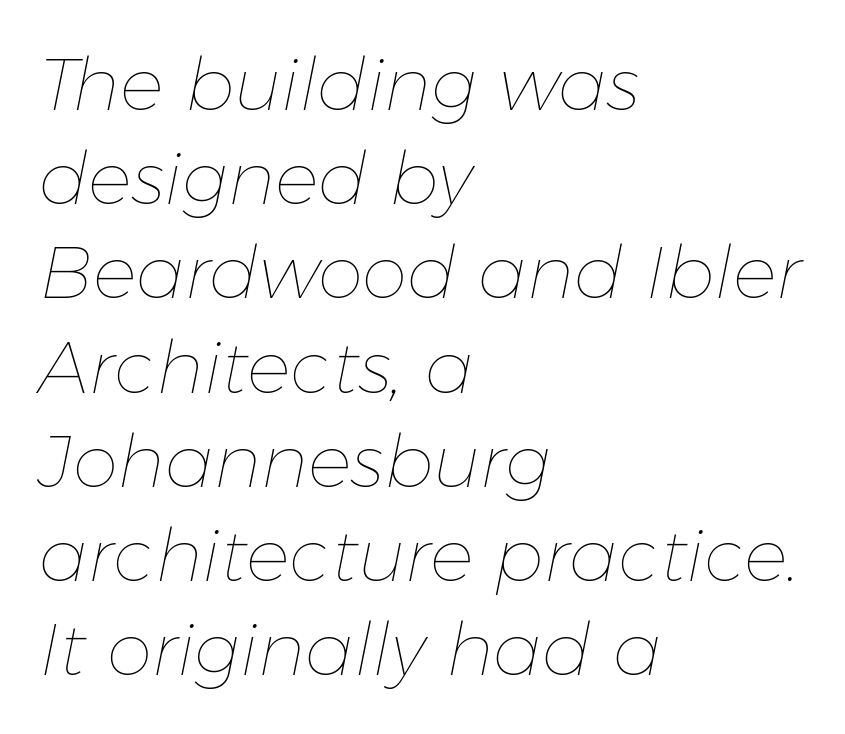
The image shows 73 px thin type, italic (leaning right); set left-aligned, normal line spacing (1.29x), normal letter spacing, not underlined; low stroke contrast and a medium x-height.
